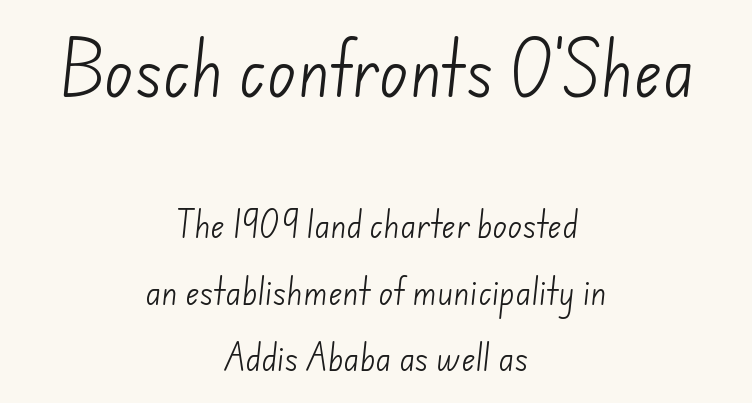
The image shows 60 px light sans-serif type; set centered, loose line spacing (2.22x), normal letter spacing, not underlined; the first (top) block is 2.0x larger; low stroke contrast and a small x-height.
